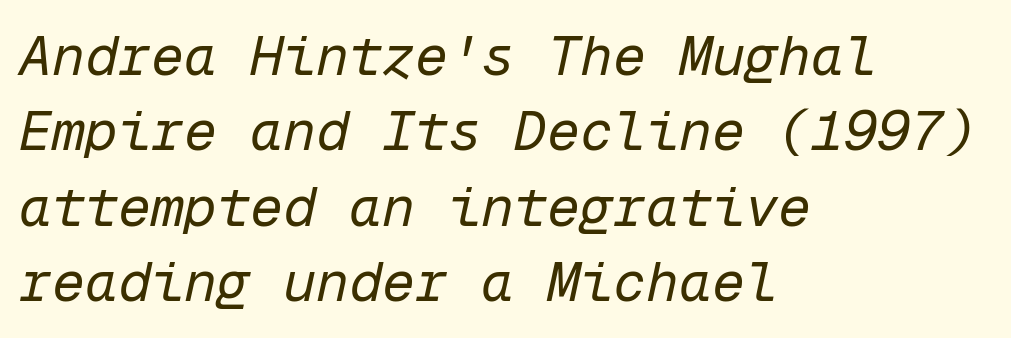
Q: Is the text bold? A: No.
Q: Is the text italic (slanted)? A: Yes, it leans right by about 12 degrees.
Q: Is the text underlined? A: No.
Q: How is the paragraph aligned? A: Left-aligned.
Q: Is the spacing between letters normal or unusually wide? A: Normal.
Q: Is the spacing between lines tight, normal or loose? A: Normal.
Q: Width (condensed, normal, or wide)? A: Normal.
Q: Stroke contrast? A: Low.
Q: x-height? A: Medium.
Q: Monospaced? A: Yes.
